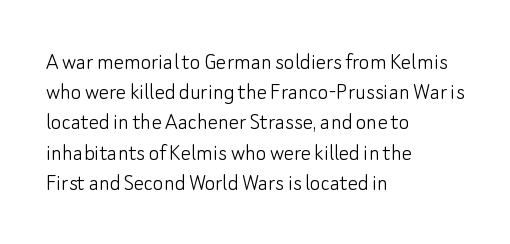
In terms of posture, this sample is upright. The rendering keeps characters at their native spacing. Caption: face not bold, strokes unweighted. The string is rendered with underlining switched off. Horizontal alignment here is leftward, the default for most running prose.
